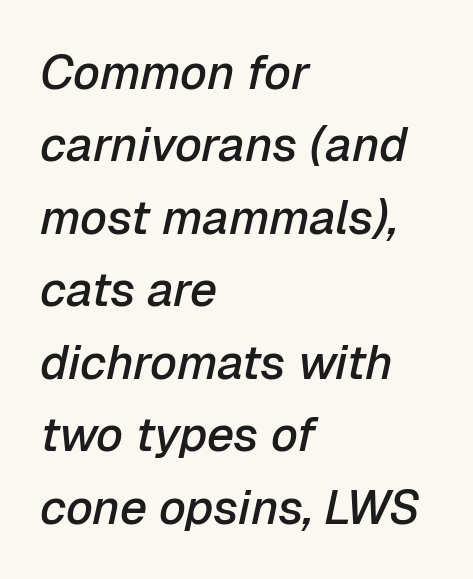
Q: Is the text bold? A: Semi-bold.
Q: Is the text italic (slanted)? A: Yes, it leans right by about 12 degrees.
Q: Is the text underlined? A: No.
Q: How is the paragraph aligned? A: Left-aligned.
Q: Is the spacing between letters normal or unusually wide? A: Normal.
Q: Is the spacing between lines tight, normal or loose? A: Normal.
Q: Width (condensed, normal, or wide)? A: Normal.
Q: Stroke contrast? A: Low.
Q: x-height? A: Medium.
Q: Monospaced? A: No.
